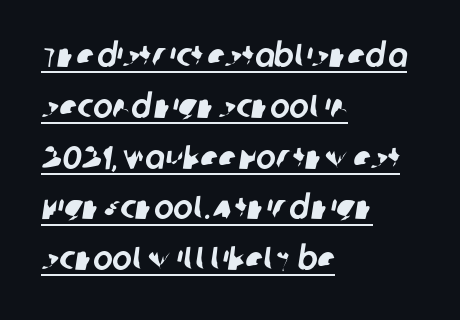
This sample uses a sans-serif face. Varying glyph widths throughout — classic text-font behaviour. The passage shown is underscored from start to finish. Vertical spacing — default. The type is set solid horizontally, with unmodified tracking.
